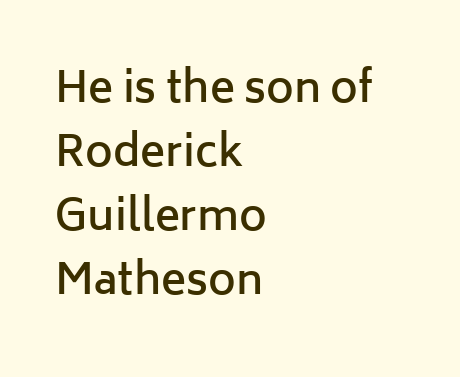
{"serif": "no", "italic": "no", "bold": "semi", "weight": "semibold", "width": "normal", "stroke_contrast": "low", "x_height": "medium", "monospaced": "no", "underline": "no", "align": "left", "line_spacing": "normal", "line_spacing_ratio": 1.52, "letter_spacing": "normal", "letter_spacing_em": 0.0, "glyph_px": 42}
